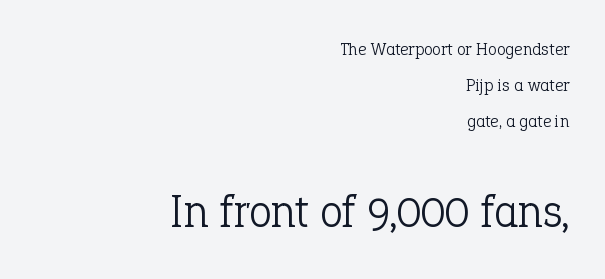
{"serif": "yes", "italic": "no", "bold": "no", "weight": "light", "width": "normal", "stroke_contrast": "low", "x_height": "medium", "monospaced": "no", "underline": "no", "align": "right", "line_spacing": "loose", "line_spacing_ratio": 1.99, "letter_spacing": "normal", "letter_spacing_em": 0.0, "larger_block": "second", "size_ratio": 2.56, "glyph_px": 46}
